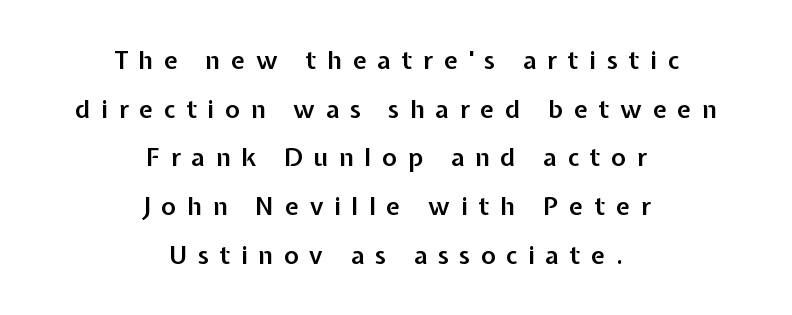
Compared with an ordinary text face, these strokes are moderately heavier — a semibold. Anything drawn beneath the words? Only blank space. A student would call this center alignment; a typographer would say set centered. The horizontal fit of the characters is loose and conspicuously gappy. In terms of posture, this sample is upright.
